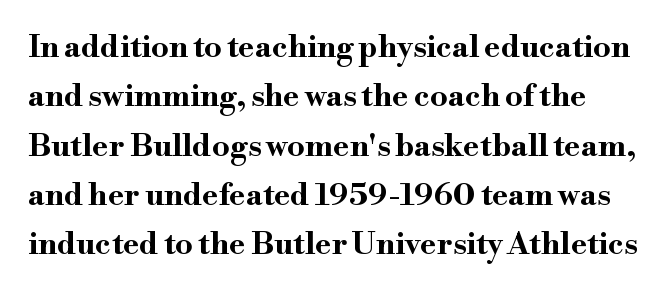
Q: Is the text bold? A: Yes.
Q: Is the text italic (slanted)? A: No, it is upright.
Q: Is the typeface a serif or a sans-serif typeface? A: Serif.
Q: Is the text underlined? A: No.
Q: Is the spacing between letters normal or unusually wide? A: Normal.
Q: Is the spacing between lines tight, normal or loose? A: Normal.
Q: Width (condensed, normal, or wide)? A: Wide.
Q: Stroke contrast? A: High.
Q: x-height? A: Small.
Q: Monospaced? A: No.
